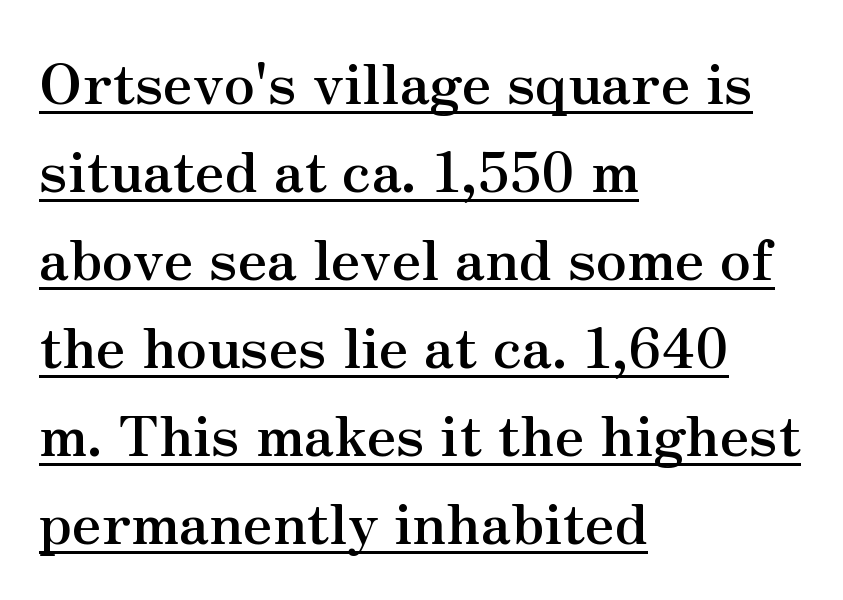
{"serif": "yes", "italic": "no", "bold": "yes", "weight": "semibold", "width": "normal", "stroke_contrast": "medium", "x_height": "small", "monospaced": "no", "underline": "yes", "align": "left", "line_spacing": "normal", "line_spacing_ratio": 1.57, "letter_spacing": "normal", "letter_spacing_em": 0.0, "glyph_px": 56}
